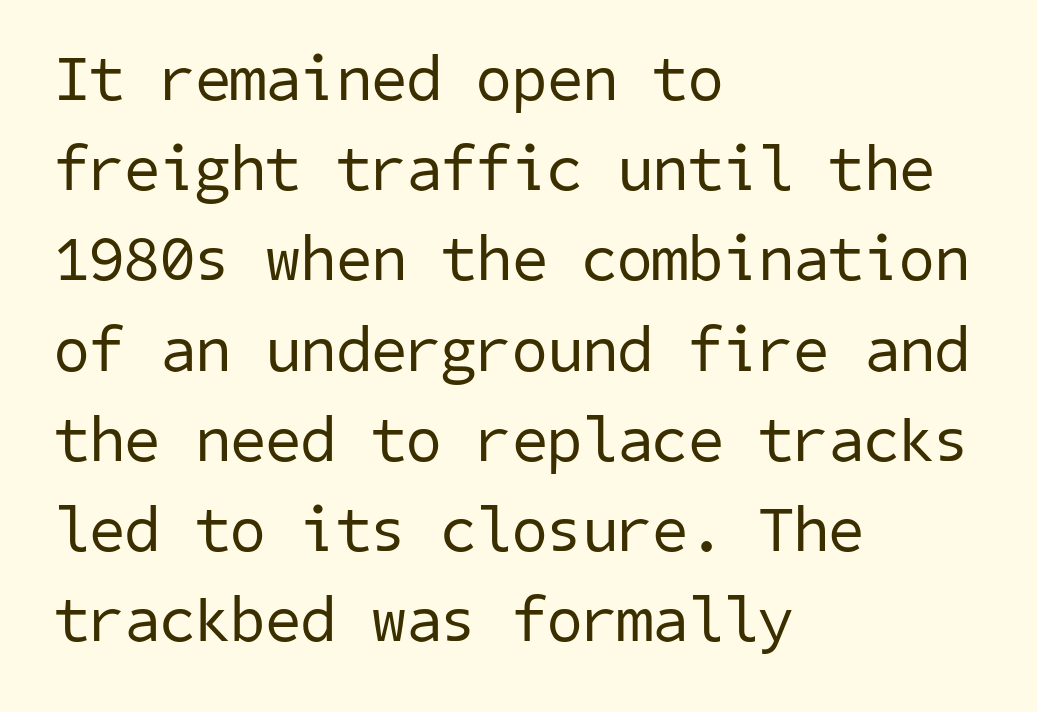
Weight: not bold — regular or lighter. A typesetter would call this leading conventional body-copy spacing. The type is set solid horizontally, with unmodified tracking. Rule under the text: the space is simply empty. Stroke terminals: plain, sans-serif.
